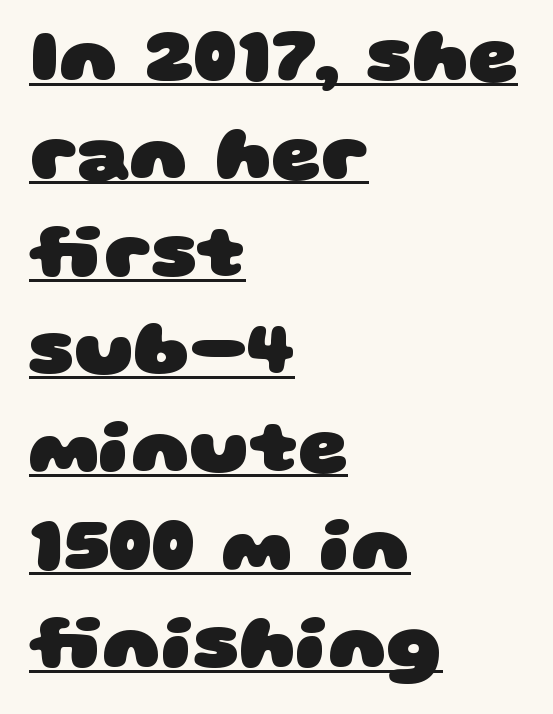
Q: Is the text bold? A: Yes.
Q: Is the typeface a serif or a sans-serif typeface? A: Sans-serif.
Q: Is the text underlined? A: Yes.
Q: How is the paragraph aligned? A: Left-aligned.
Q: Is the spacing between letters normal or unusually wide? A: Normal.
Q: Is the spacing between lines tight, normal or loose? A: Normal.
Q: Width (condensed, normal, or wide)? A: Wide.
Q: Stroke contrast? A: Low.
Q: x-height? A: Large.
Q: Monospaced? A: No.
